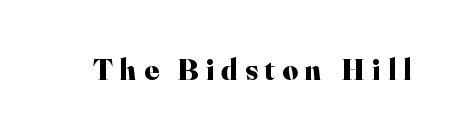
Q: Is the text bold? A: Yes.
Q: Is the text italic (slanted)? A: No, it is upright.
Q: Is the typeface a serif or a sans-serif typeface? A: Serif.
Q: Is the text underlined? A: No.
Q: Is the spacing between letters normal or unusually wide? A: Unusually wide.
Q: Width (condensed, normal, or wide)? A: Normal.
Q: Stroke contrast? A: High.
Q: x-height? A: Small.
Q: Monospaced? A: No.
